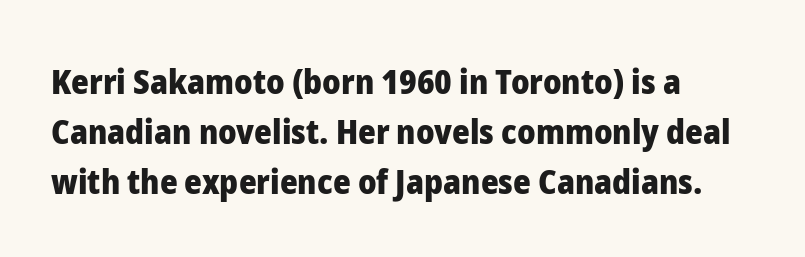
{"serif": "no", "italic": "no", "bold": "yes", "weight": "heavy", "width": "normal", "stroke_contrast": "low", "x_height": "medium", "monospaced": "no", "underline": "no", "align": "left", "line_spacing": "normal", "line_spacing_ratio": 1.47, "letter_spacing": "normal", "letter_spacing_em": 0.0, "glyph_px": 34}
